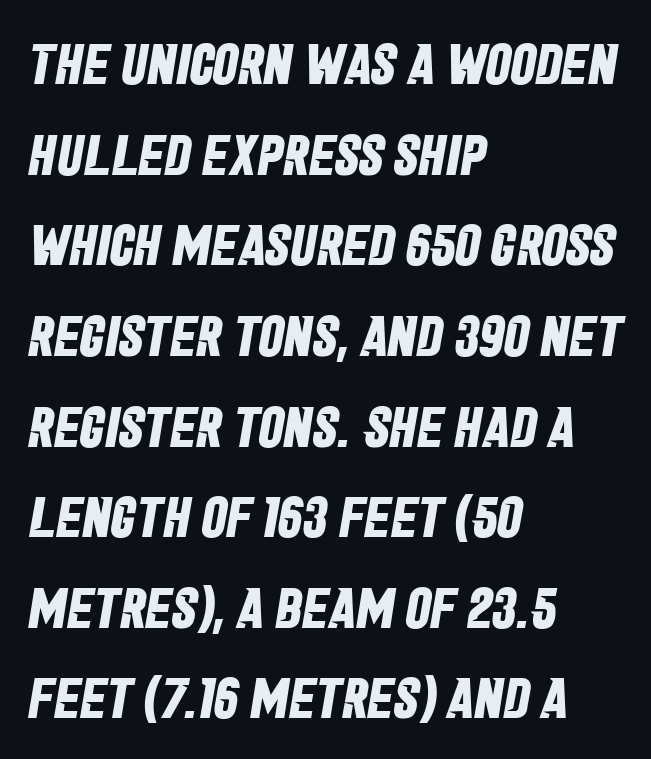
The image shows 57 px bold, condensed sans-serif type; set left-aligned, normal line spacing (1.59x), normal letter spacing, not underlined; low stroke contrast and a large x-height.
